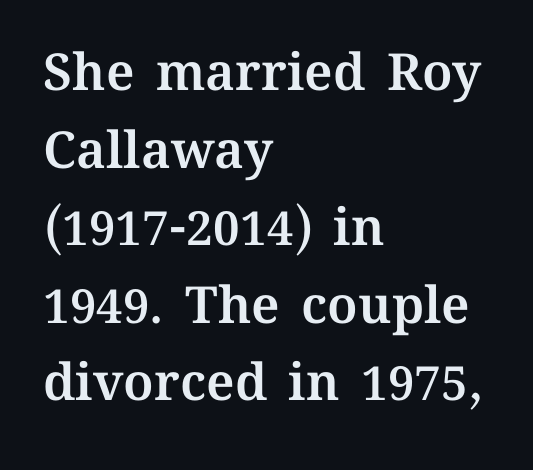
{"italic": "no", "width": "normal", "stroke_contrast": "medium", "x_height": "medium", "monospaced": "no", "underline": "no", "align": "left", "line_spacing": "normal", "line_spacing_ratio": 1.52, "letter_spacing": "normal", "letter_spacing_em": 0.0, "glyph_px": 51}
